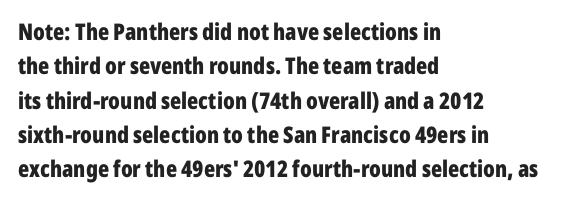
The space directly below the letters is spotless. Interline gaps are of average width in this sample. Ascenders rise straight up at ninety degrees. The rendering anchors every line to the left-hand side. The horizontal fit of the characters is conventional and even. The sample has been set heavy, in full bold.
